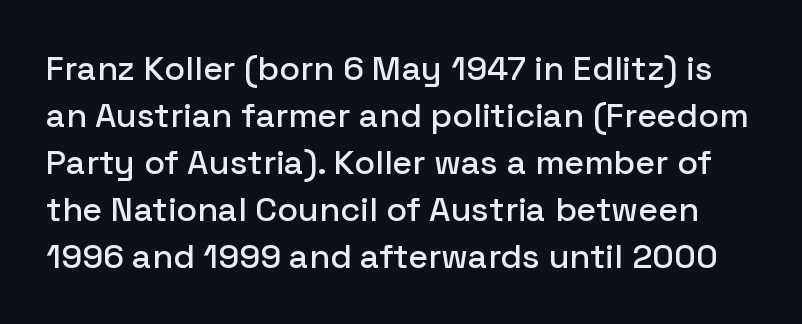
{"serif": "no", "italic": "no", "width": "normal", "stroke_contrast": "low", "x_height": "medium", "monospaced": "no", "underline": "no", "line_spacing": "normal", "line_spacing_ratio": 1.38, "letter_spacing": "normal", "letter_spacing_em": 0.0, "glyph_px": 34}
